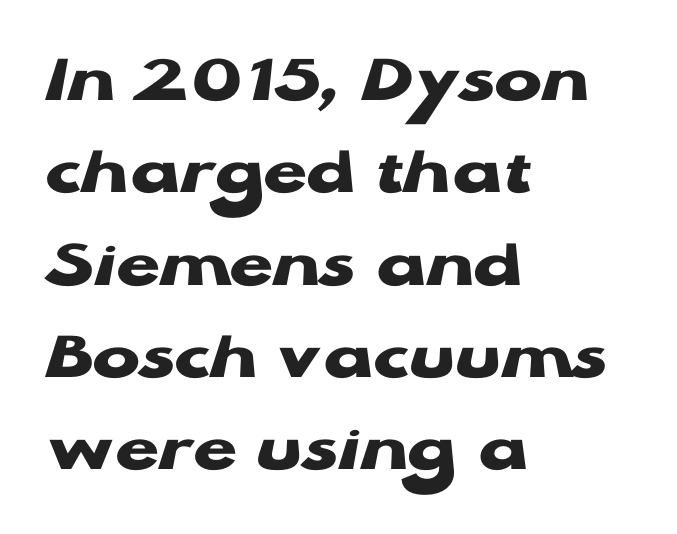
{"serif": "no", "italic": "no", "bold": "yes", "weight": "heavy", "width": "wide", "stroke_contrast": "low", "x_height": "medium", "monospaced": "no", "underline": "no", "align": "left", "line_spacing": "normal", "line_spacing_ratio": 1.3, "letter_spacing": "normal", "letter_spacing_em": 0.0, "glyph_px": 71}
